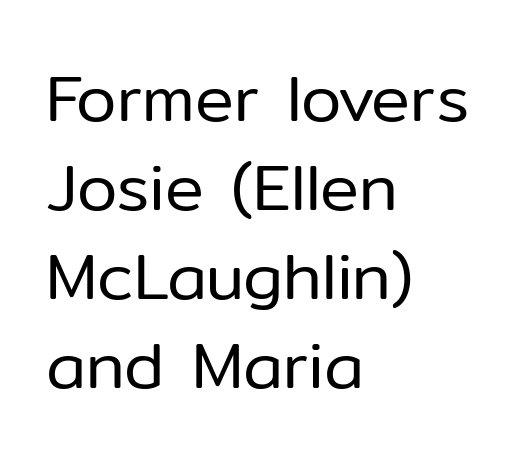
The image shows 65 px regular-weight sans-serif type, upright; set left-aligned, normal line spacing (1.37x), normal letter spacing, not underlined; low stroke contrast and a medium x-height.
